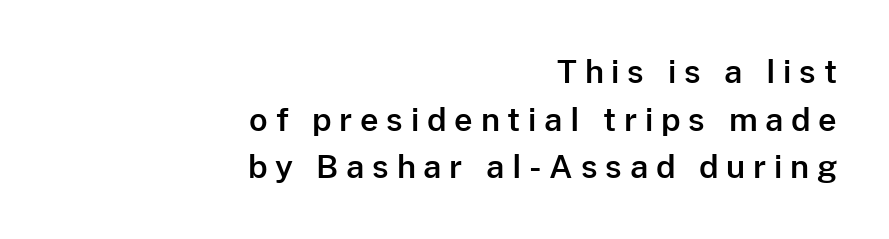
{"serif": "no", "italic": "no", "width": "normal", "stroke_contrast": "low", "x_height": "medium", "monospaced": "no", "underline": "no", "align": "right", "line_spacing": "normal", "line_spacing_ratio": 1.49, "letter_spacing": "wide", "letter_spacing_em": 0.24, "glyph_px": 32}
